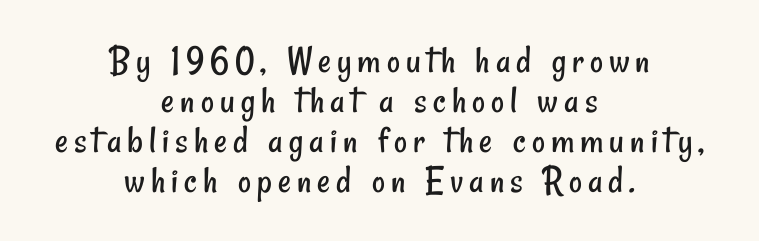
{"serif": "no", "bold": "no", "weight": "regular", "width": "condensed", "stroke_contrast": "low", "x_height": "small", "monospaced": "no", "underline": "no", "align": "center", "line_spacing": "tight", "line_spacing_ratio": 1.0, "glyph_px": 40}
